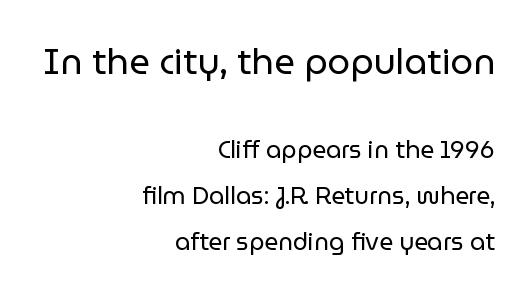
The image shows 36 px regular-weight sans-serif type, upright; set right-aligned, loose line spacing (1.92x), normal letter spacing, not underlined; the first (top) block is 1.5x larger; low stroke contrast and a medium x-height.
